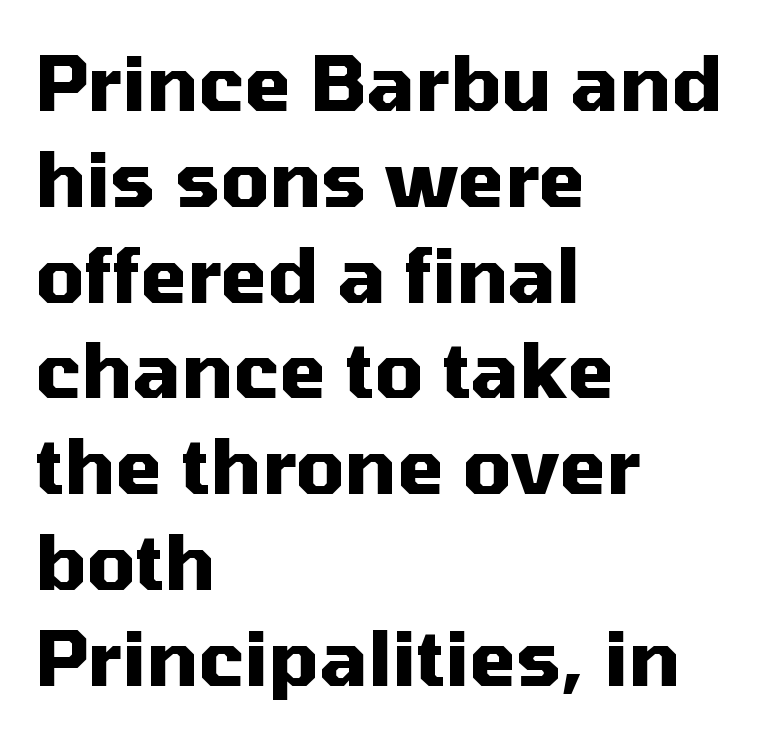
Q: Is the text bold? A: Yes.
Q: Is the text italic (slanted)? A: No, it is upright.
Q: Is the typeface a serif or a sans-serif typeface? A: Sans-serif.
Q: Is the text underlined? A: No.
Q: How is the paragraph aligned? A: Left-aligned.
Q: Is the spacing between letters normal or unusually wide? A: Normal.
Q: Is the spacing between lines tight, normal or loose? A: Normal.
Q: Width (condensed, normal, or wide)? A: Normal.
Q: Stroke contrast? A: Medium.
Q: x-height? A: Medium.
Q: Monospaced? A: No.
